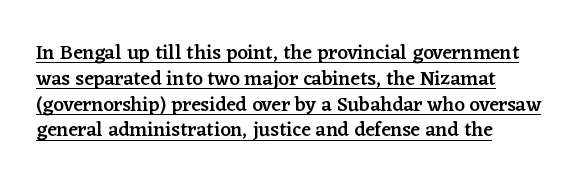
The image shows 20 px text type, upright; set left-aligned, normal line spacing (1.29x), normal letter spacing, underlined.
